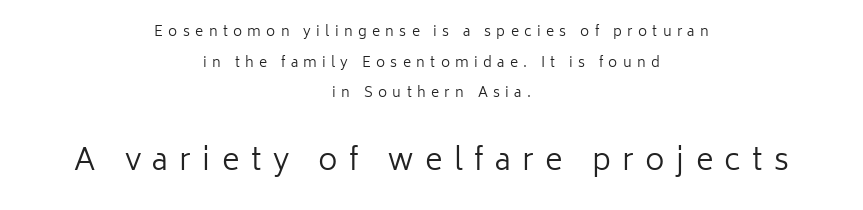
The image shows 30 px regular-weight sans-serif type, upright; set centered, loose line spacing (2.18x), unusually wide letter spacing (+0.38 em), not underlined; the second (bottom) block is 2.14x larger; low stroke contrast and a medium x-height.
